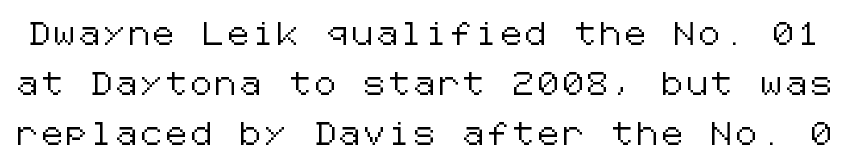
The image shows 23 px text type, upright; set loose line spacing (2.18x), not underlined.
